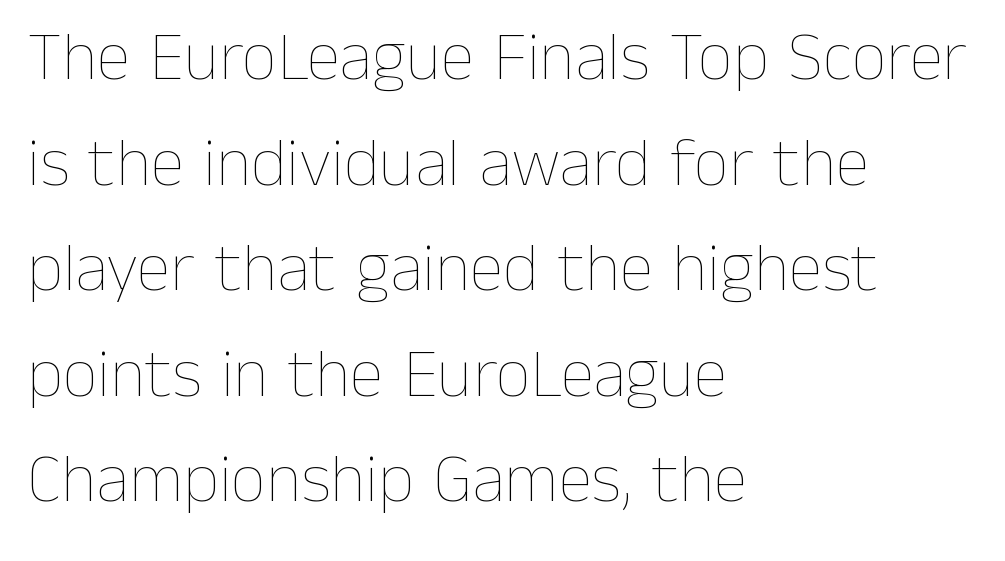
Q: Is the text bold? A: No.
Q: Is the text italic (slanted)? A: No, it is upright.
Q: Is the text underlined? A: No.
Q: How is the paragraph aligned? A: Left-aligned.
Q: Is the spacing between letters normal or unusually wide? A: Normal.
Q: Is the spacing between lines tight, normal or loose? A: Normal.
Q: Width (condensed, normal, or wide)? A: Normal.
Q: Stroke contrast? A: Low.
Q: x-height? A: Medium.
Q: Monospaced? A: No.
